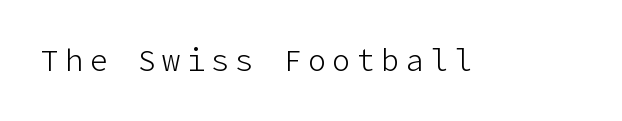
Q: Is the text bold? A: No.
Q: Is the text italic (slanted)? A: No, it is upright.
Q: Is the typeface a serif or a sans-serif typeface? A: Sans-serif.
Q: Is the text underlined? A: No.
Q: Is the spacing between letters normal or unusually wide? A: Unusually wide.
Q: Width (condensed, normal, or wide)? A: Normal.
Q: Stroke contrast? A: Low.
Q: x-height? A: Medium.
